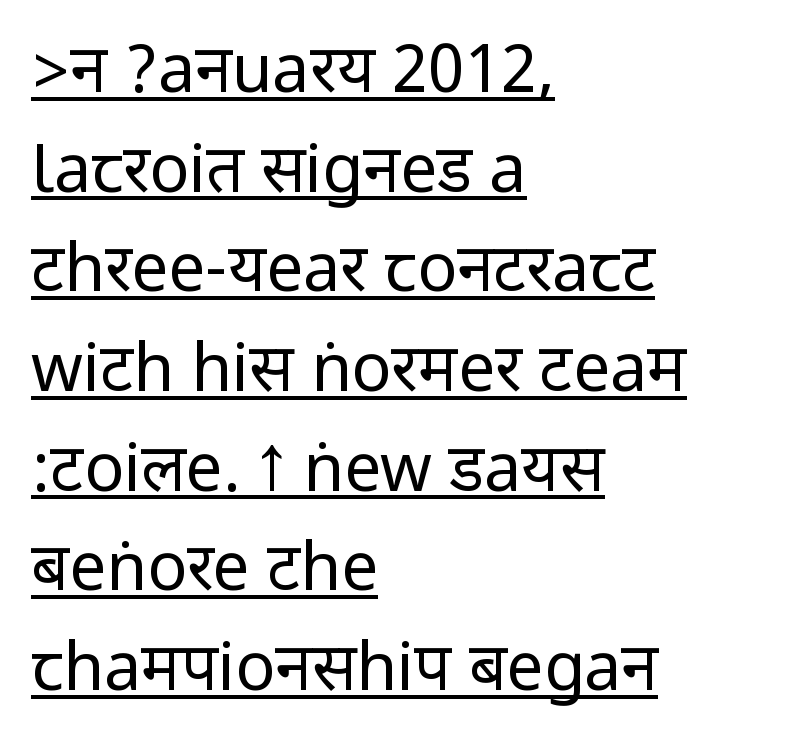
The image shows 66 px regular-weight, condensed sans-serif type, upright; set left-aligned, normal line spacing (1.51x), normal letter spacing, underlined; low stroke contrast.
